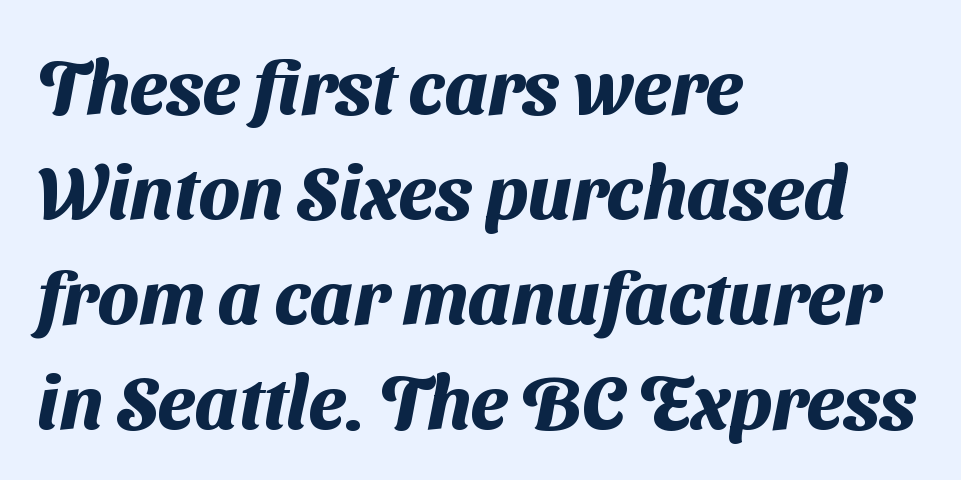
{"serif": "no", "bold": "yes", "weight": "heavy", "width": "normal", "stroke_contrast": "medium", "x_height": "medium", "monospaced": "no", "underline": "no", "align": "left", "line_spacing": "normal", "line_spacing_ratio": 1.4, "letter_spacing": "normal", "letter_spacing_em": 0.0, "glyph_px": 75}
